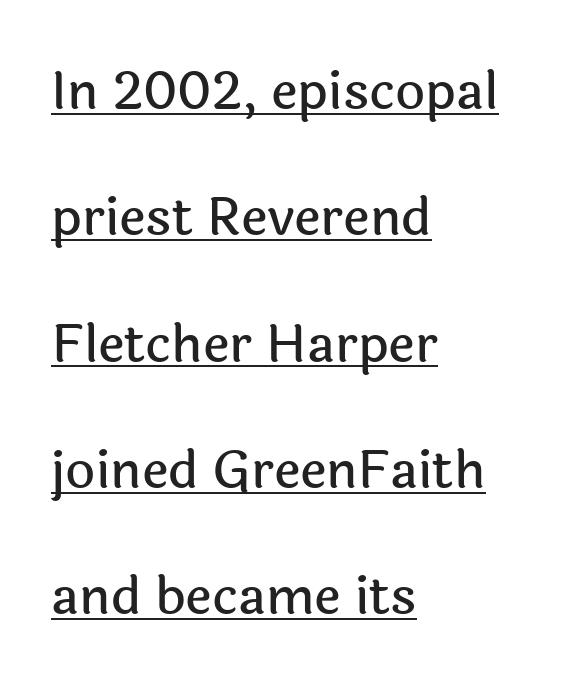
{"serif": "no", "italic": "no", "width": "normal", "x_height": "medium", "monospaced": "no", "underline": "yes", "align": "left", "line_spacing": "loose", "line_spacing_ratio": 2.43, "letter_spacing": "normal", "letter_spacing_em": 0.0, "glyph_px": 52}
